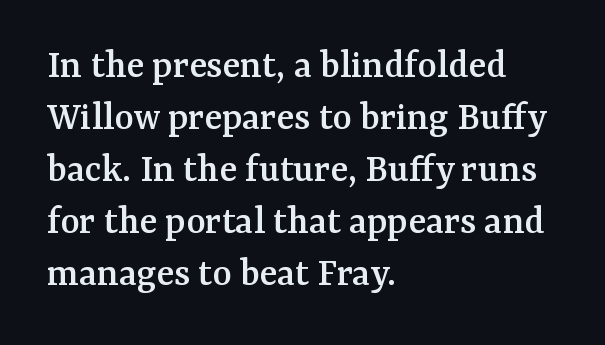
{"serif": "yes", "italic": "no", "width": "normal", "stroke_contrast": "medium", "x_height": "medium", "monospaced": "no", "underline": "no", "align": "left", "line_spacing": "normal", "line_spacing_ratio": 1.27, "letter_spacing": "normal", "letter_spacing_em": 0.0, "glyph_px": 41}
